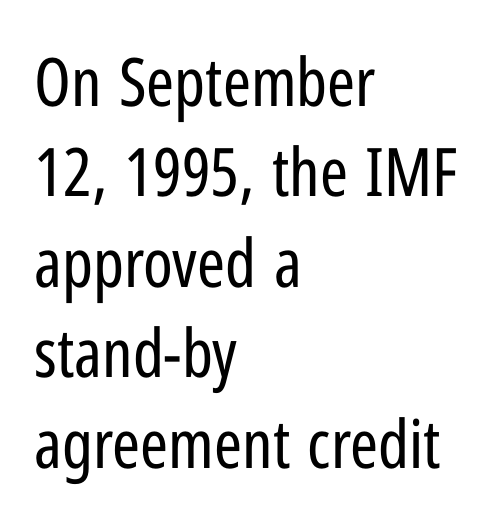
The image shows 67 px regular-weight, condensed sans-serif type, upright; set left-aligned, normal line spacing (1.35x), normal letter spacing, not underlined; low stroke contrast and a medium x-height.
